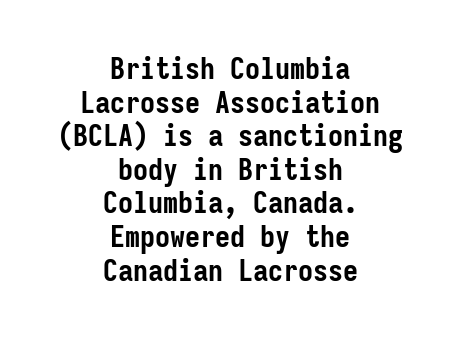
Looks like terminal output: every glyph gets an equal slot. The letters stand upright; this is a roman face. Bare-footed words on every line. Is this a sans? Yes — the strokes have no serifs.
